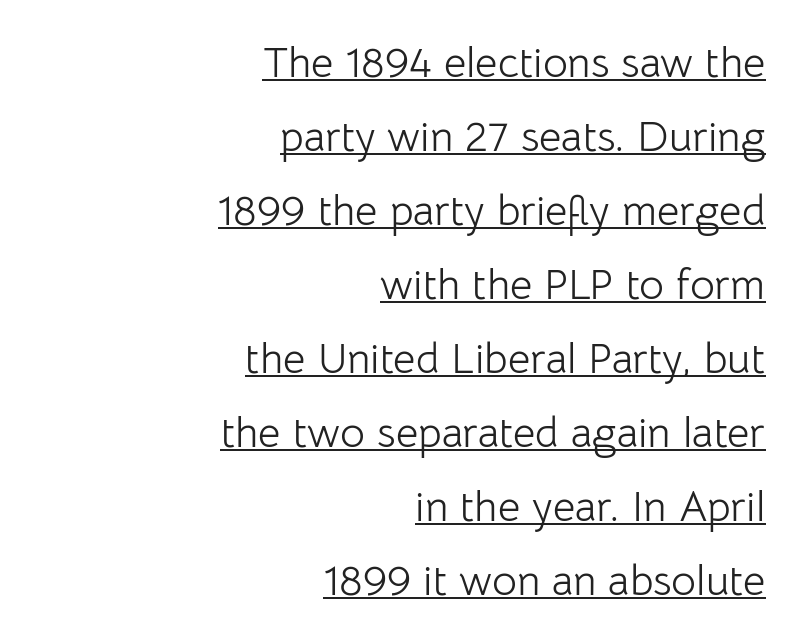
The image shows 43 px light sans-serif type, upright; set right-aligned, line spacing 1.72x, normal letter spacing, underlined; low stroke contrast and a medium x-height.
